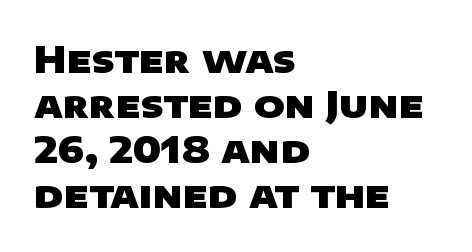
Q: Is the text bold? A: Yes.
Q: Is the typeface a serif or a sans-serif typeface? A: Sans-serif.
Q: Is the text underlined? A: No.
Q: How is the paragraph aligned? A: Left-aligned.
Q: Is the spacing between letters normal or unusually wide? A: Normal.
Q: Width (condensed, normal, or wide)? A: Wide.
Q: Stroke contrast? A: Low.
Q: x-height? A: Large.
Q: Monospaced? A: No.
